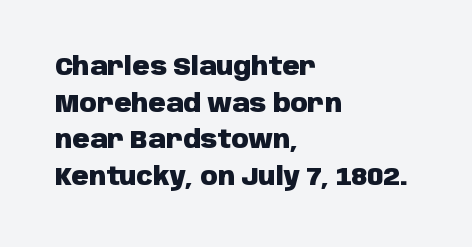
{"italic": "no", "bold": "yes", "underline": "no", "align": "left", "line_spacing": "normal", "line_spacing_ratio": 1.53, "letter_spacing": "normal", "letter_spacing_em": 0.0, "glyph_px": 24}
